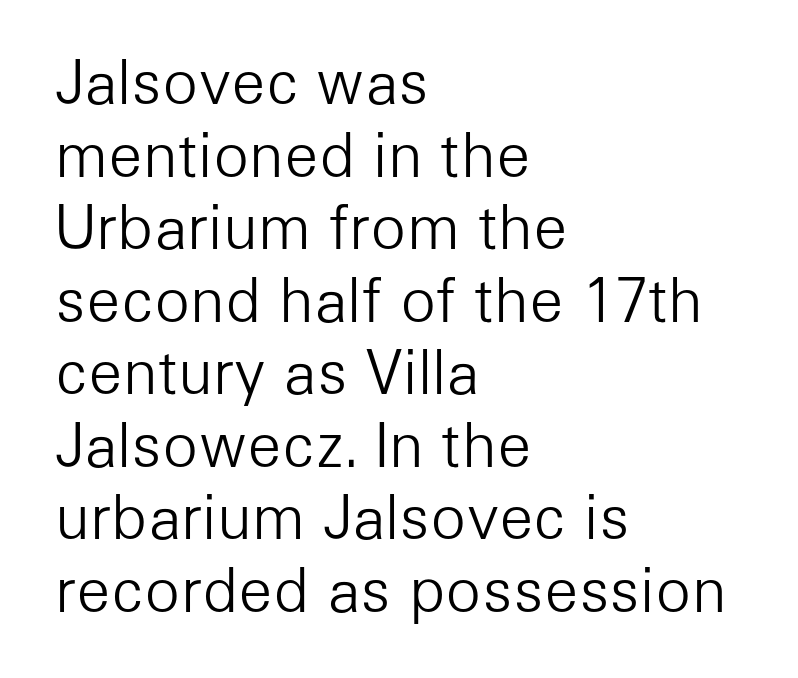
Q: Is the text bold? A: No.
Q: Is the text italic (slanted)? A: No, it is upright.
Q: Is the typeface a serif or a sans-serif typeface? A: Sans-serif.
Q: Is the text underlined? A: No.
Q: How is the paragraph aligned? A: Left-aligned.
Q: Is the spacing between letters normal or unusually wide? A: Normal.
Q: Width (condensed, normal, or wide)? A: Normal.
Q: Stroke contrast? A: Low.
Q: x-height? A: Medium.
Q: Monospaced? A: No.
